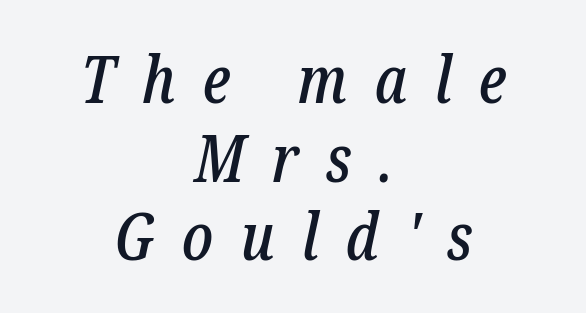
Q: Is the text italic (slanted)? A: Yes, it leans right by about 12 degrees.
Q: Is the typeface a serif or a sans-serif typeface? A: Serif.
Q: Is the text underlined? A: No.
Q: How is the paragraph aligned? A: Centered.
Q: Is the spacing between letters normal or unusually wide? A: Unusually wide.
Q: Width (condensed, normal, or wide)? A: Condensed.
Q: Stroke contrast? A: Low.
Q: x-height? A: Medium.
Q: Monospaced? A: No.
